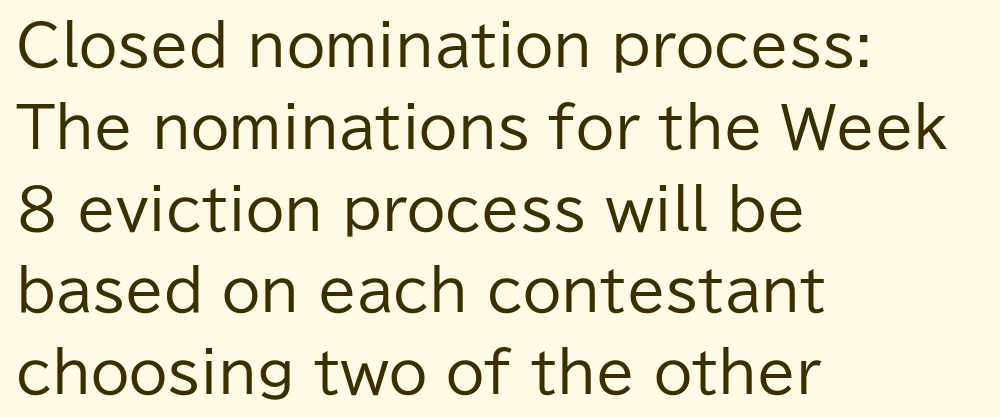
This rendering employs a face without finishing strokes, i.e., a sans-serif. A typesetter would call this proportional, since set widths differ per character. Rendered with straight, roman letterforms. Between one letter and the next there's only the usual sliver of space.
